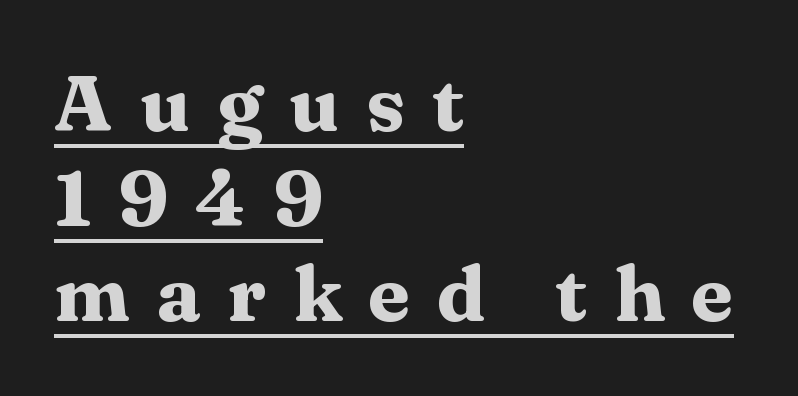
The characters look thick and weighty, a clear bold. The letters carry serifs — small finishing strokes at the ends of their stems. Each line of the rendering has a horizontal stroke beneath the glyphs. Note the varied advance widths — an 'i' is clearly narrower than an 'm'. These lines are set flush left with a ragged right edge. Italic? Not at all — the glyphs are vertical.
